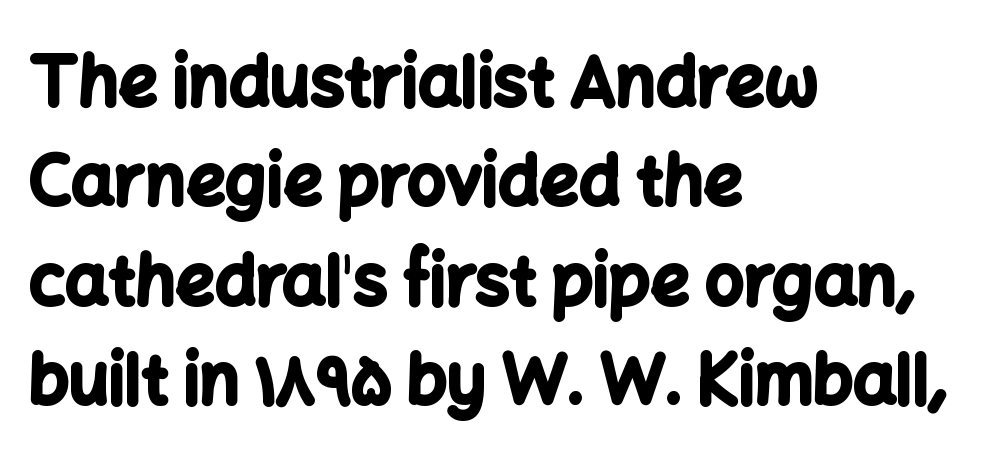
The image shows 68 px bold sans-serif type, upright; set left-aligned, normal line spacing (1.46x), normal letter spacing, not underlined; low stroke contrast and a medium x-height.
